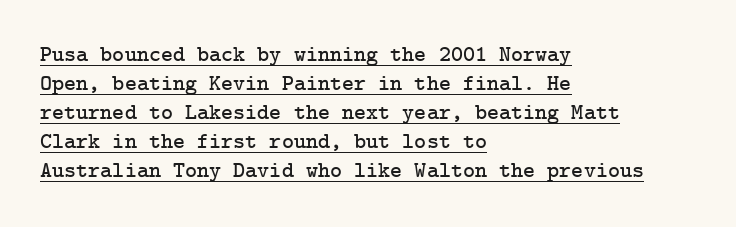
{"italic": "no", "underline": "yes", "align": "left", "line_spacing": "normal", "line_spacing_ratio": 1.26, "letter_spacing": "normal", "letter_spacing_em": 0.0, "glyph_px": 23}
